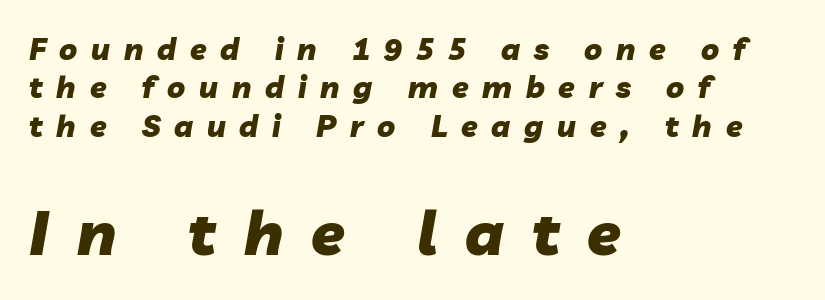
{"italic": "yes", "lean": "right", "slant_degrees": 10, "bold": "yes", "weight": "heavy", "width": "normal", "stroke_contrast": "low", "x_height": "medium", "monospaced": "no", "underline": "no", "align": "left", "line_spacing": "normal", "line_spacing_ratio": 1.28, "letter_spacing": "wide", "letter_spacing_em": 0.46, "larger_block": "second", "size_ratio": 2.03, "glyph_px": 61}
